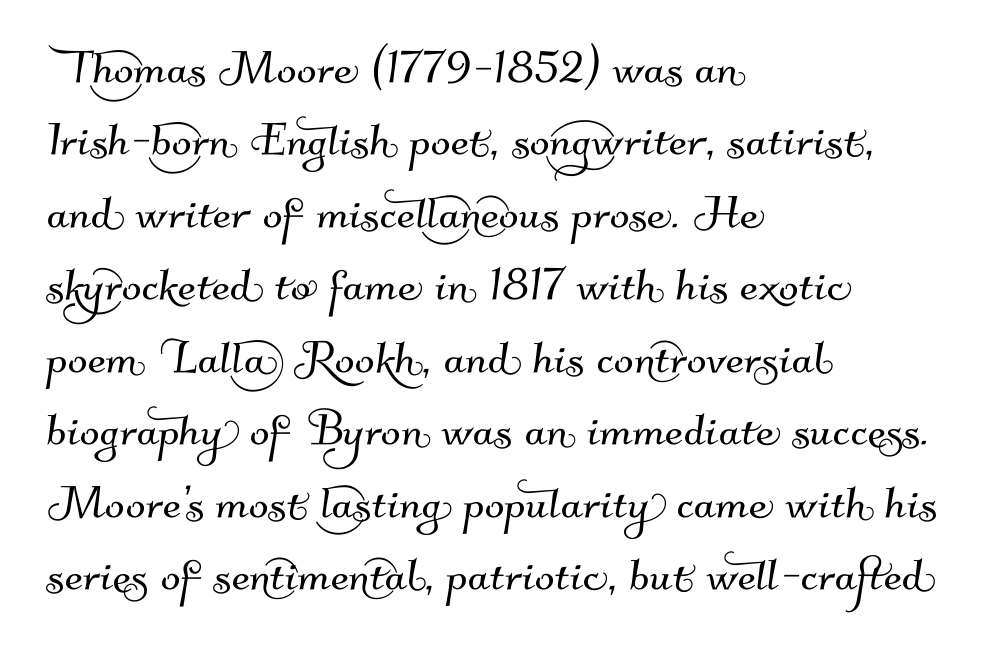
The image shows 58 px sans-serif type; set left-aligned, normal line spacing (1.25x), normal letter spacing, not underlined; medium stroke contrast and a small x-height.
